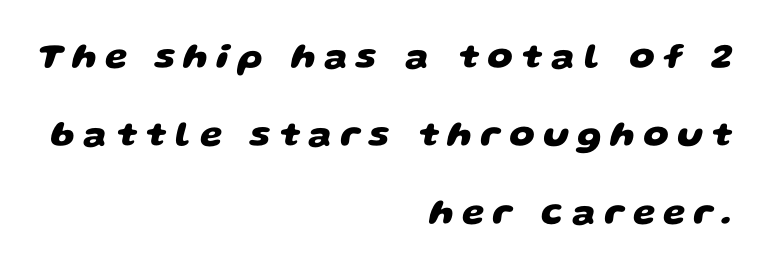
Q: Is the text bold? A: Yes.
Q: Is the typeface a serif or a sans-serif typeface? A: Sans-serif.
Q: Is the text underlined? A: No.
Q: How is the paragraph aligned? A: Right-aligned.
Q: Is the spacing between letters normal or unusually wide? A: Unusually wide.
Q: Is the spacing between lines tight, normal or loose? A: Loose.
Q: Width (condensed, normal, or wide)? A: Wide.
Q: Stroke contrast? A: Low.
Q: x-height? A: Large.
Q: Monospaced? A: No.
